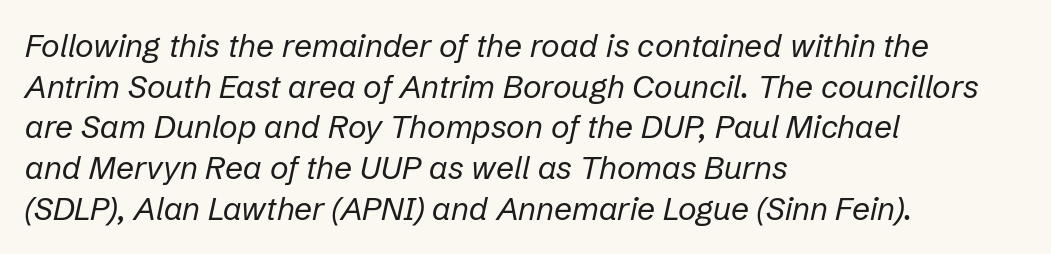
{"italic": "yes", "lean": "right", "slant_degrees": 12, "bold": "no", "weight": "regular", "width": "normal", "stroke_contrast": "low", "x_height": "medium", "monospaced": "no", "underline": "no", "align": "left", "line_spacing": "normal", "line_spacing_ratio": 1.27, "letter_spacing": "normal", "letter_spacing_em": 0.0, "glyph_px": 32}
